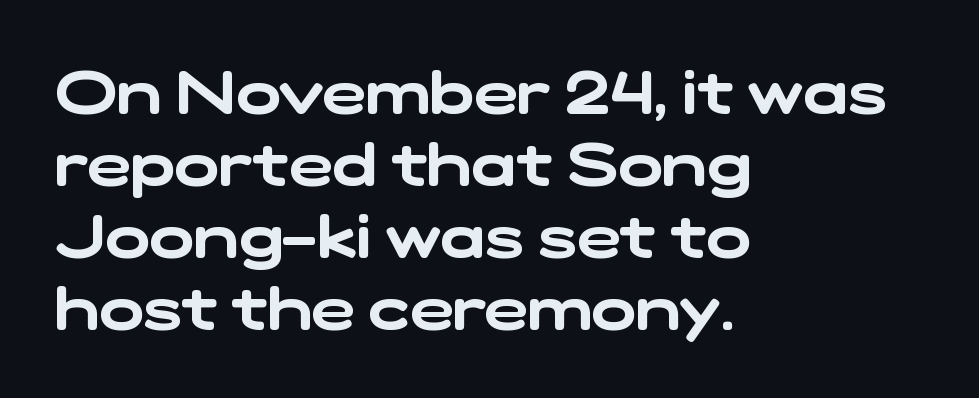
{"serif": "no", "width": "wide", "stroke_contrast": "low", "x_height": "medium", "monospaced": "no", "underline": "no", "align": "left", "line_spacing_ratio": 1.22, "letter_spacing": "normal", "letter_spacing_em": 0.0, "glyph_px": 59}
